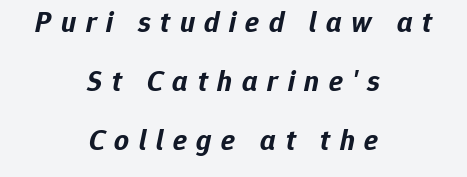
Q: Is the text bold? A: Yes.
Q: Is the text italic (slanted)? A: Yes, it leans right by about 12 degrees.
Q: Is the text underlined? A: No.
Q: How is the paragraph aligned? A: Centered.
Q: Is the spacing between letters normal or unusually wide? A: Unusually wide.
Q: Is the spacing between lines tight, normal or loose? A: Loose.
Q: Width (condensed, normal, or wide)? A: Normal.
Q: Stroke contrast? A: Low.
Q: x-height? A: Medium.
Q: Monospaced? A: No.
